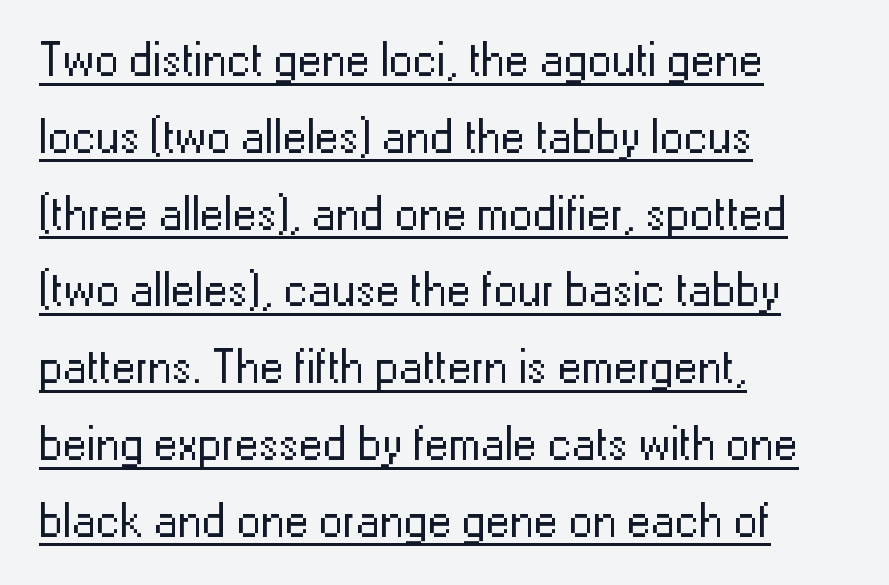
The image shows 48 px regular-weight sans-serif type, upright; set left-aligned, normal line spacing (1.6x), normal letter spacing, underlined; low stroke contrast and a medium x-height.
